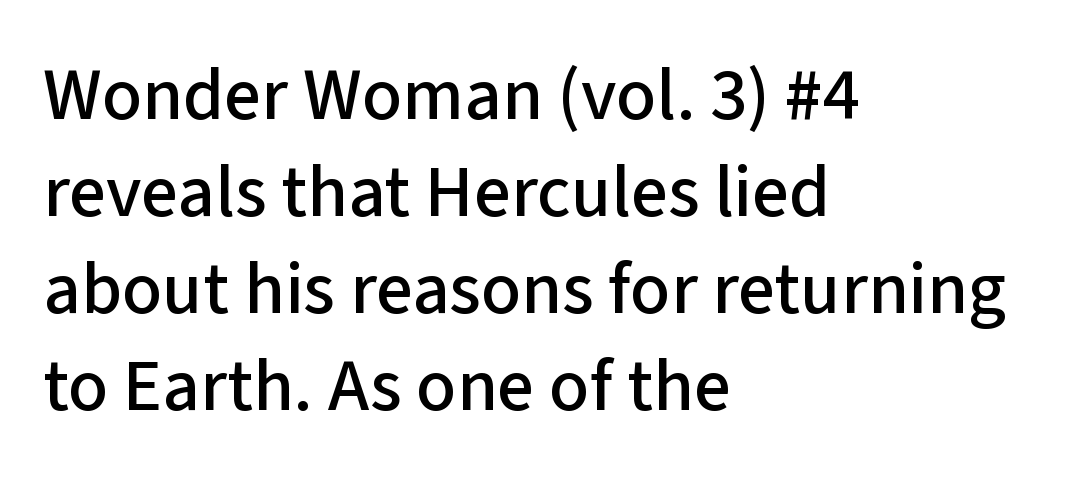
{"serif": "no", "italic": "no", "width": "normal", "stroke_contrast": "low", "x_height": "medium", "monospaced": "no", "underline": "no", "align": "left", "line_spacing": "normal", "line_spacing_ratio": 1.31, "letter_spacing": "normal", "letter_spacing_em": 0.0, "glyph_px": 74}
